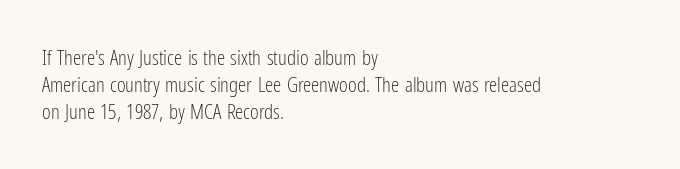
Q: Is the text bold? A: No.
Q: Is the text italic (slanted)? A: No, it is upright.
Q: Is the text underlined? A: No.
Q: How is the paragraph aligned? A: Left-aligned.
Q: Is the spacing between letters normal or unusually wide? A: Normal.
Q: Is the spacing between lines tight, normal or loose? A: Normal.
